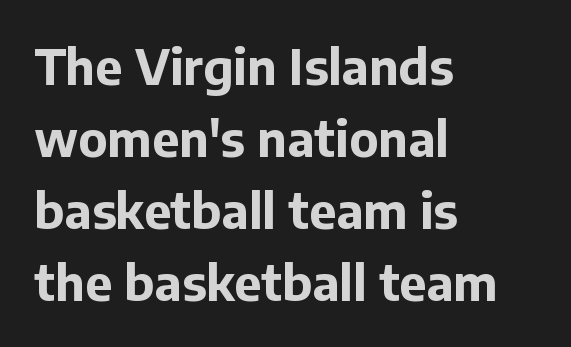
When letters stand straight like this, we call the style roman or upright. The rendering keeps characters at their native spacing. The space directly below the letters is spotless. A dark, heavy texture on the line: the type is bold. Note the varied advance widths — an 'i' is clearly narrower than an 'm'.
